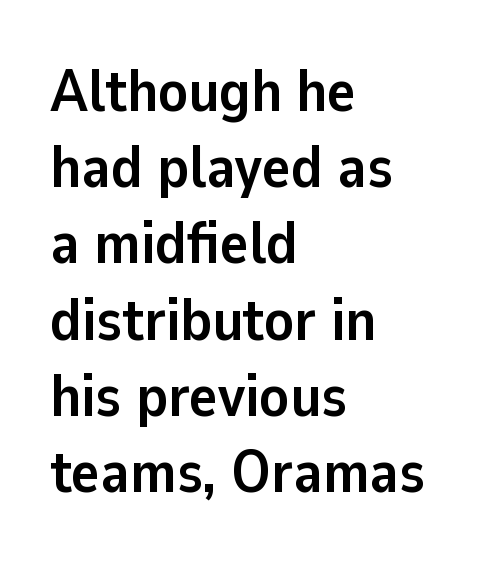
{"serif": "no", "italic": "no", "bold": "yes", "weight": "semibold", "width": "normal", "stroke_contrast": "low", "x_height": "medium", "monospaced": "no", "underline": "no", "align": "left", "line_spacing": "normal", "line_spacing_ratio": 1.27, "letter_spacing": "normal", "letter_spacing_em": 0.0, "glyph_px": 60}
